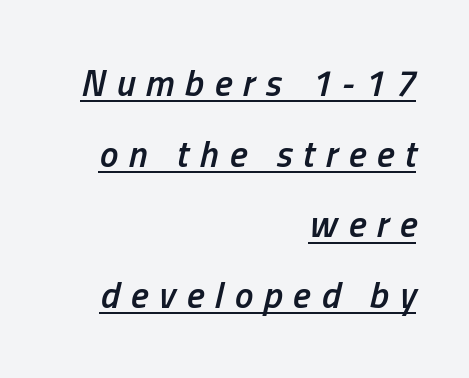
I'd describe the lettering as semibold — firm but not a full bold. Think of a printed novel: that variable character pitch is what you see here. The vertical gap from one line to the next is large. A rule runs beneath these lines of type. The gaps between neighbouring characters are conspicuously large.
